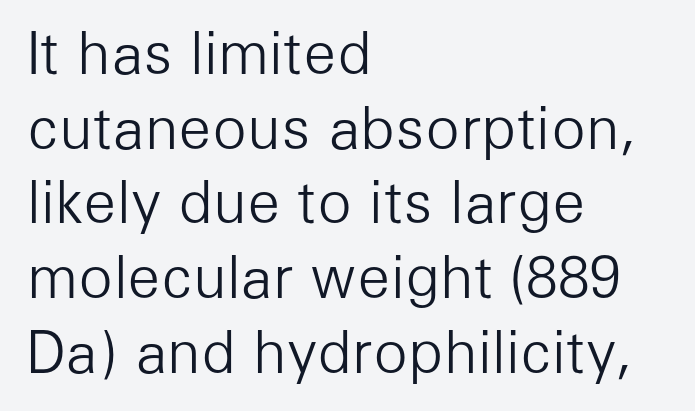
Q: Is the text bold? A: No.
Q: Is the text italic (slanted)? A: No, it is upright.
Q: Is the typeface a serif or a sans-serif typeface? A: Sans-serif.
Q: Is the text underlined? A: No.
Q: How is the paragraph aligned? A: Left-aligned.
Q: Is the spacing between letters normal or unusually wide? A: Normal.
Q: Is the spacing between lines tight, normal or loose? A: Normal.
Q: Width (condensed, normal, or wide)? A: Normal.
Q: Stroke contrast? A: Low.
Q: x-height? A: Medium.
Q: Monospaced? A: No.
